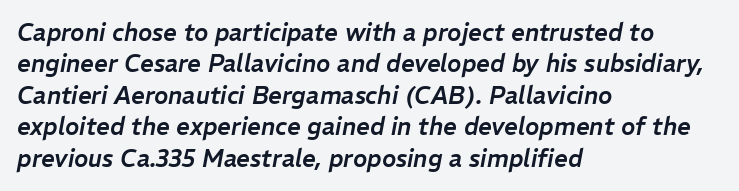
Q: Is the text italic (slanted)? A: Yes, it leans right by about 11 degrees.
Q: Is the text underlined? A: No.
Q: How is the paragraph aligned? A: Left-aligned.
Q: Is the spacing between letters normal or unusually wide? A: Normal.
Q: Is the spacing between lines tight, normal or loose? A: Normal.
